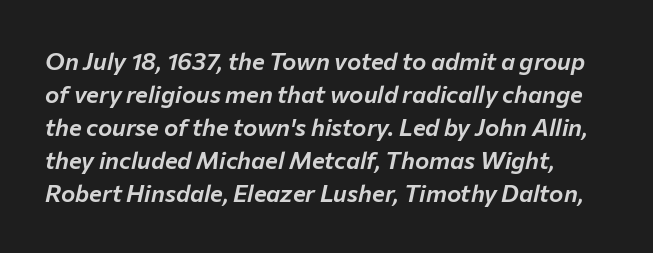
The passage shown is not underscored anywhere. Regular leading. Short note: letters normally spaced. The specimen reads as italic at a glance.
